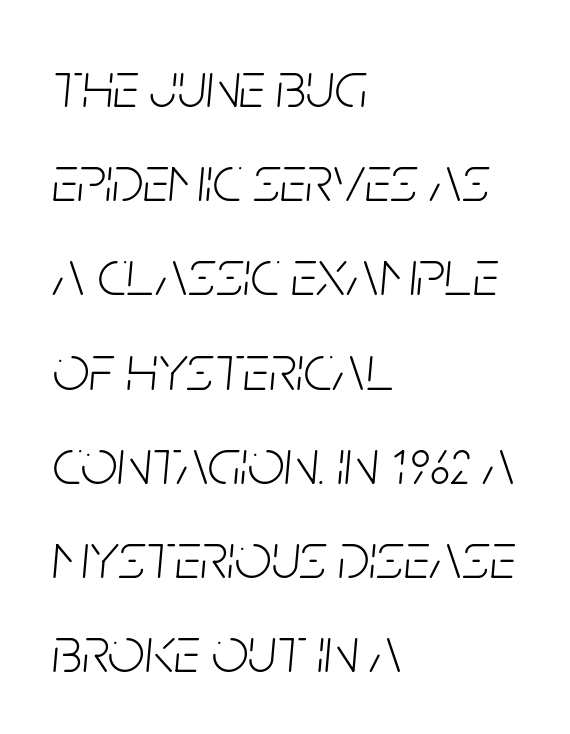
Q: Is the text bold? A: No.
Q: Is the text italic (slanted)? A: Yes, it leans right by about 5 degrees.
Q: Is the text underlined? A: No.
Q: How is the paragraph aligned? A: Left-aligned.
Q: Is the spacing between letters normal or unusually wide? A: Normal.
Q: Is the spacing between lines tight, normal or loose? A: Normal.
Q: Width (condensed, normal, or wide)? A: Condensed.
Q: Stroke contrast? A: Low.
Q: x-height? A: Large.
Q: Monospaced? A: No.
